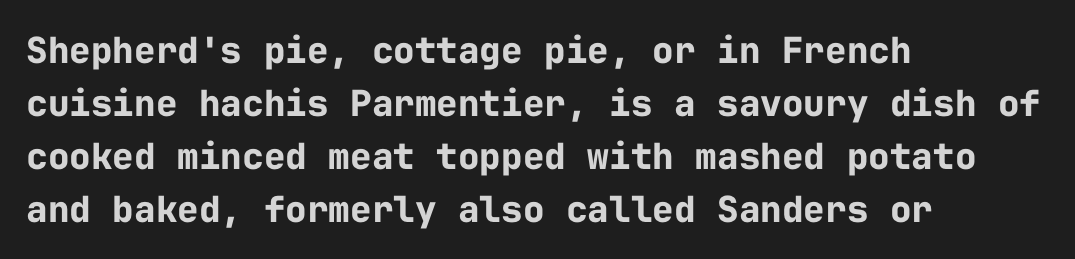
A typesetter would call this monospace, since all characters share one set width. Classification — sans serif. The letterforms sit shoulder to shoulder at normal distance. Baseline-to-baseline distance is the conventional proportion of letter height.
